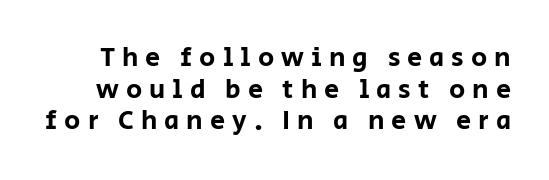
The typography opts for an upright posture over an oblique one. Each row of text sits above clean, open space. Letter spacing: wide.
